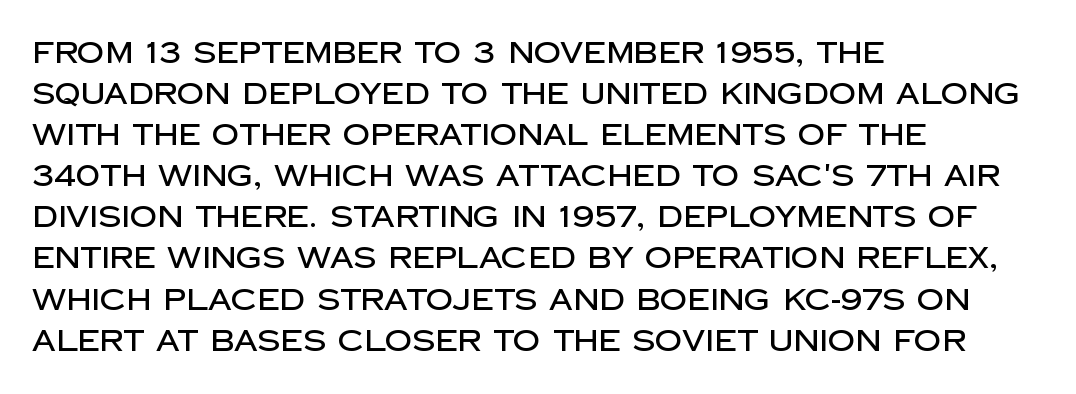
{"serif": "no", "italic": "no", "width": "normal", "stroke_contrast": "low", "x_height": "large", "monospaced": "no", "underline": "no", "align": "left", "line_spacing": "normal", "line_spacing_ratio": 1.37, "letter_spacing": "normal", "letter_spacing_em": 0.0, "glyph_px": 30}
